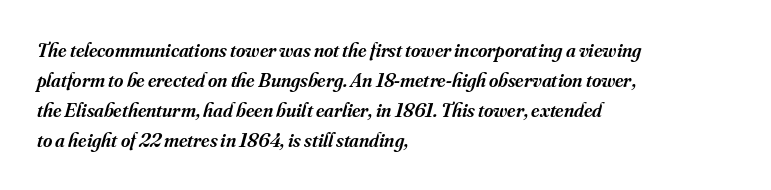
{"italic": "yes", "lean": "right", "slant_degrees": 16, "bold": "semi", "underline": "no", "align": "left", "line_spacing": "normal", "line_spacing_ratio": 1.5, "letter_spacing": "normal", "letter_spacing_em": 0.0, "glyph_px": 20}
